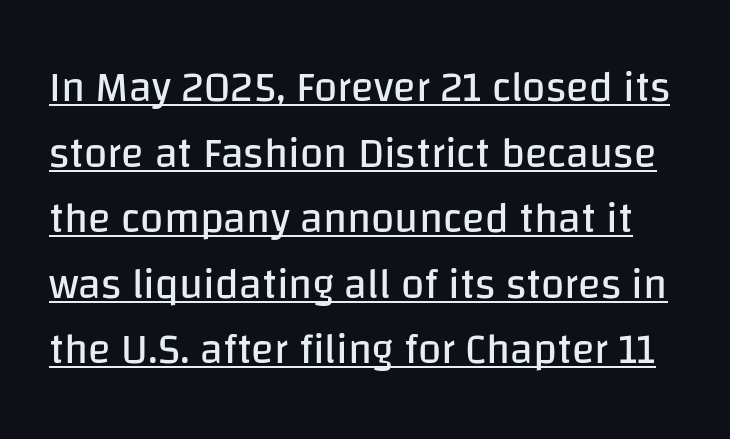
This rendering features underlined lettering. No letter is thick-stroked: the sample isn't bold. Nobody touched the tracking dial on this one. The passage shown is typed in a proportional face where columns would drift. Grotesque or geometric, the face here clearly has no serifs.
